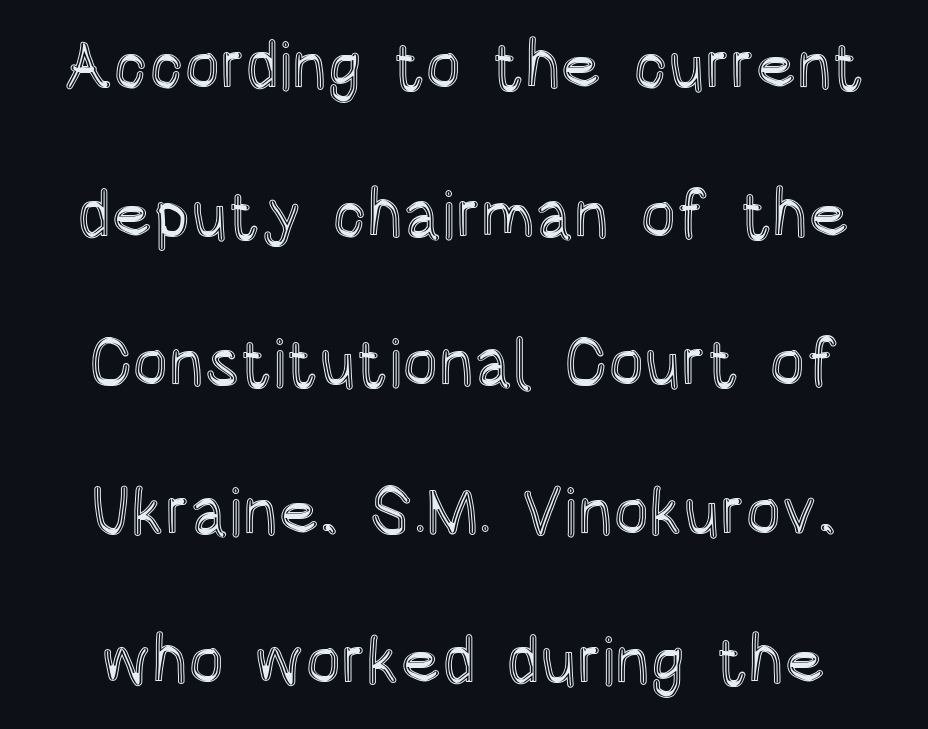
Baseline-to-baseline distance is far greater than the letter height. Varying glyph widths throughout — classic text-font behaviour. Check under the words: just untouched page. The letters stand upright; this is a roman face. The gaps between neighbouring characters are ordinary and unremarkable.
